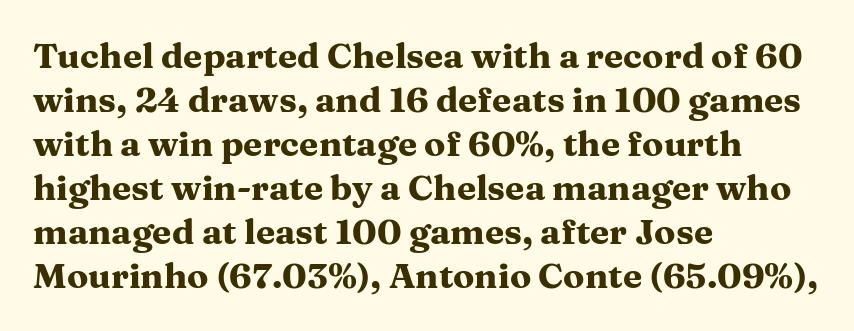
Q: Is the text bold? A: Yes.
Q: Is the text italic (slanted)? A: No, it is upright.
Q: Is the typeface a serif or a sans-serif typeface? A: Serif.
Q: Is the text underlined? A: No.
Q: How is the paragraph aligned? A: Left-aligned.
Q: Is the spacing between letters normal or unusually wide? A: Normal.
Q: Is the spacing between lines tight, normal or loose? A: Normal.
Q: Width (condensed, normal, or wide)? A: Wide.
Q: Stroke contrast? A: Medium.
Q: x-height? A: Medium.
Q: Monospaced? A: No.
